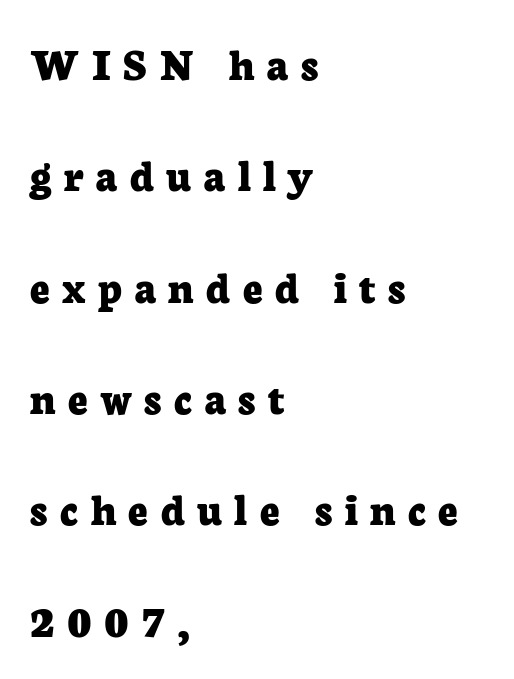
The image shows 48 px bold serif type, upright; set left-aligned, loose line spacing (2.32x), unusually wide letter spacing (+0.26 em), not underlined; low stroke contrast and a medium x-height.
